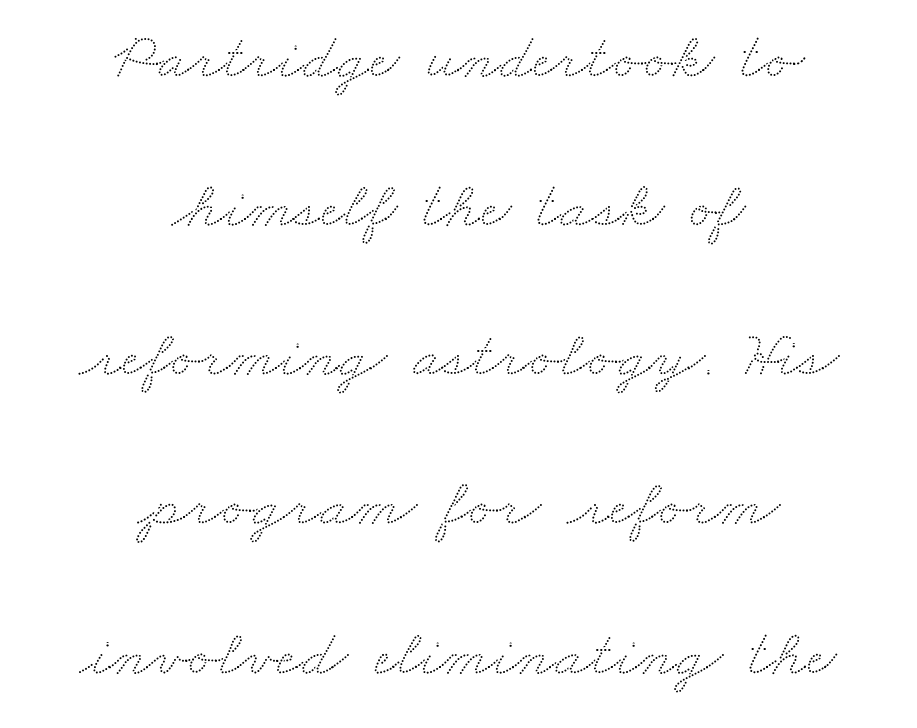
The image shows 66 px wide type; set centered, loose line spacing (2.26x), normal letter spacing, not underlined; low stroke contrast and a small x-height.
